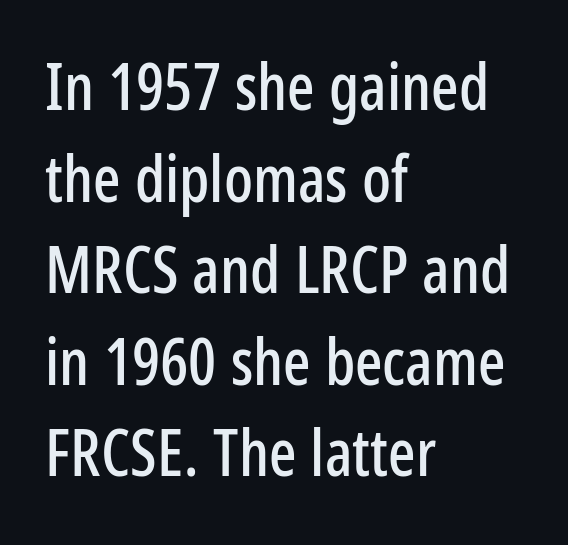
{"serif": "no", "italic": "no", "width": "condensed", "stroke_contrast": "low", "x_height": "medium", "monospaced": "no", "underline": "no", "align": "left", "line_spacing": "normal", "line_spacing_ratio": 1.43, "letter_spacing": "normal", "letter_spacing_em": 0.0, "glyph_px": 64}
